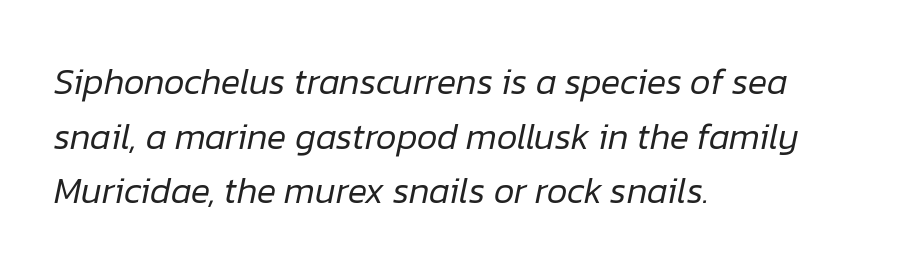
Q: Is the text bold? A: No.
Q: Is the text italic (slanted)? A: Yes, it leans right by about 12 degrees.
Q: Is the text underlined? A: No.
Q: How is the paragraph aligned? A: Left-aligned.
Q: Is the spacing between letters normal or unusually wide? A: Normal.
Q: Is the spacing between lines tight, normal or loose? A: Normal.
Q: Width (condensed, normal, or wide)? A: Normal.
Q: Stroke contrast? A: Low.
Q: x-height? A: Medium.
Q: Monospaced? A: No.
